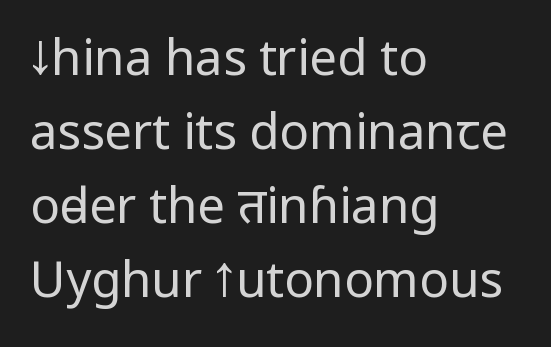
The glyphs in this specimen are sans serif. Rows of type keep a routine distance in the vertical direction. Quick note: underline off. Casual observation: everything's shoved over to the left. Is the stroke heavy? The answer is a plain regular-or-lighter.
